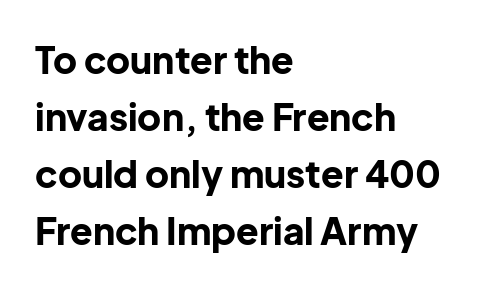
Nothing sits at the stroke ends, so this counts as sans-serif. This rendering leaves character spacing at its baseline value. The compositor pushed each line to the left boundary. These lines are rendered in a variable-pitch font. Students, this is bold: see how much ink each stroke carries.
